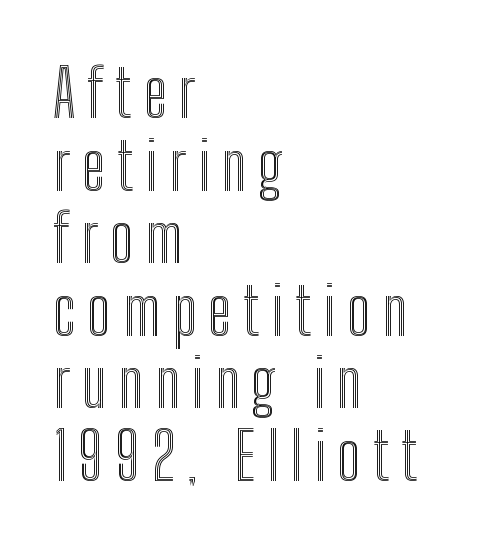
{"italic": "no", "width": "condensed", "x_height": "medium", "monospaced": "no", "underline": "no", "align": "left", "line_spacing": "tight", "line_spacing_ratio": 1.1, "glyph_px": 66}
